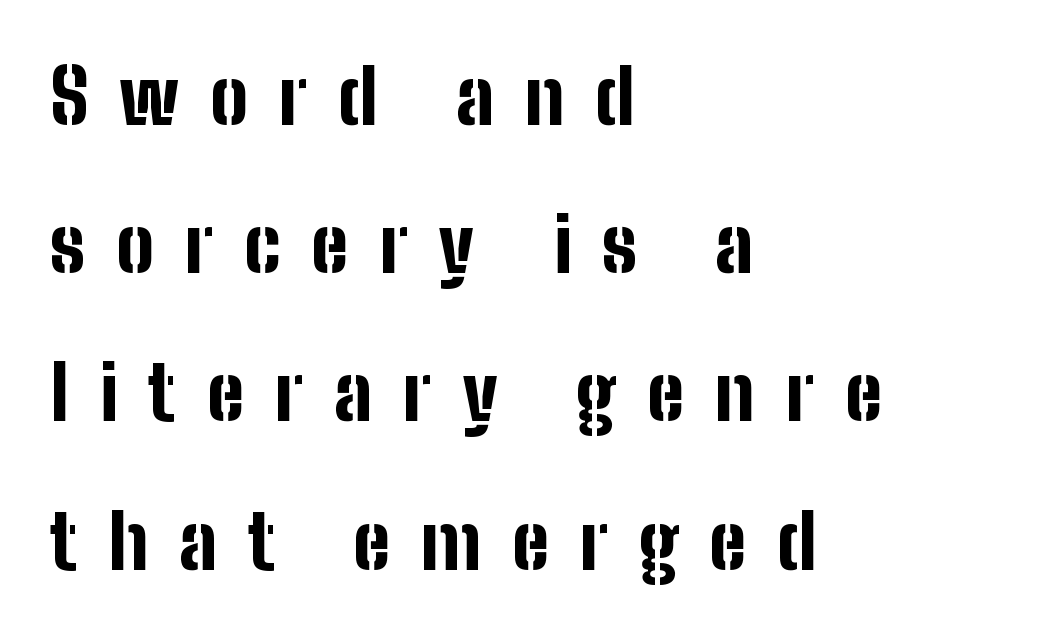
Q: Is the text bold? A: Yes.
Q: Is the text italic (slanted)? A: No, it is upright.
Q: Is the typeface a serif or a sans-serif typeface? A: Sans-serif.
Q: Is the text underlined? A: No.
Q: How is the paragraph aligned? A: Left-aligned.
Q: Is the spacing between letters normal or unusually wide? A: Unusually wide.
Q: Is the spacing between lines tight, normal or loose? A: Loose.
Q: Width (condensed, normal, or wide)? A: Condensed.
Q: Stroke contrast? A: Low.
Q: x-height? A: Medium.
Q: Monospaced? A: No.
